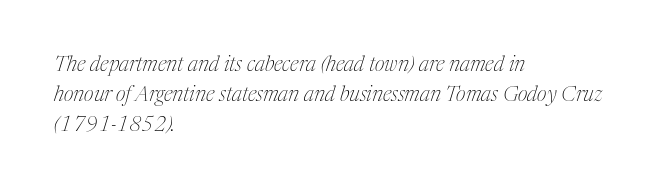
Q: Is the text bold? A: No.
Q: Is the text italic (slanted)? A: Yes, it leans right by about 17 degrees.
Q: Is the text underlined? A: No.
Q: How is the paragraph aligned? A: Left-aligned.
Q: Is the spacing between letters normal or unusually wide? A: Normal.
Q: Is the spacing between lines tight, normal or loose? A: Normal.
